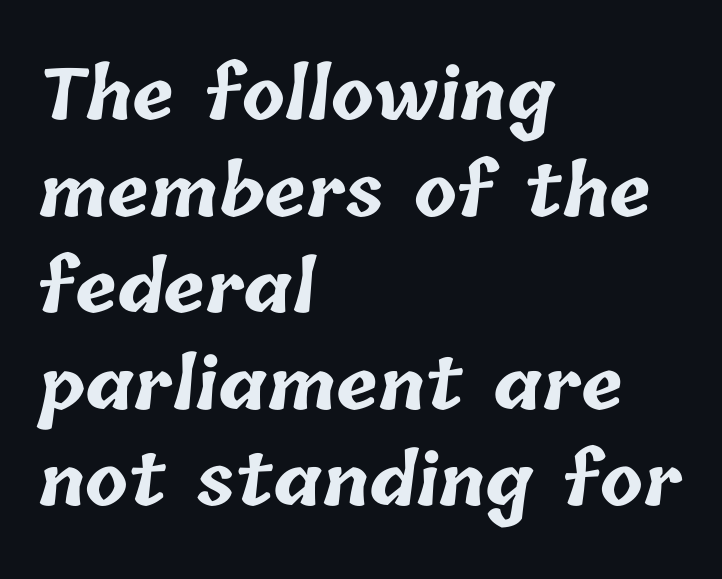
The passage shown is not underscored anywhere. The rag falls on the right side of this text block. Nothing unusual about the tracking: characters are spaced as the font intends. Stroke thickness is high; the sample reads as a true bold. A typesetter would call this proportional, since set widths differ per character.
